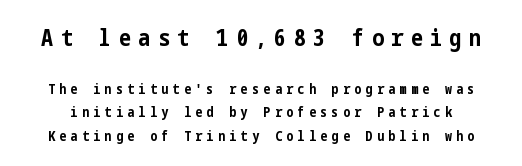
The image shows 24 px bold type, upright; set normal line spacing (1.66x), unusually wide letter spacing (+0.31 em), not underlined; the first (top) block is 1.71x larger.
